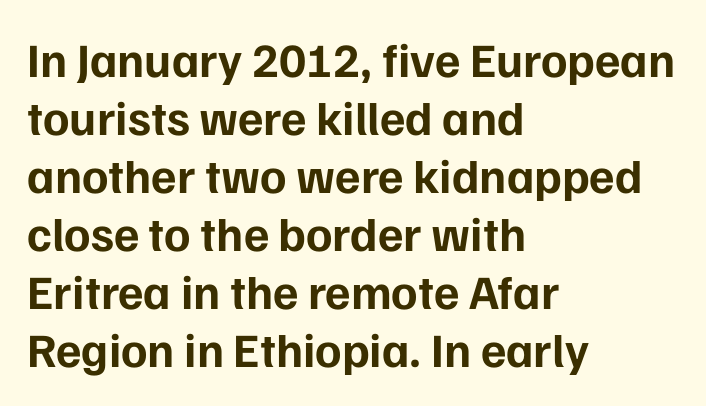
Q: Is the text bold? A: Yes.
Q: Is the text italic (slanted)? A: No, it is upright.
Q: Is the typeface a serif or a sans-serif typeface? A: Sans-serif.
Q: Is the text underlined? A: No.
Q: How is the paragraph aligned? A: Left-aligned.
Q: Is the spacing between letters normal or unusually wide? A: Normal.
Q: Width (condensed, normal, or wide)? A: Normal.
Q: Stroke contrast? A: Low.
Q: x-height? A: Medium.
Q: Monospaced? A: No.
